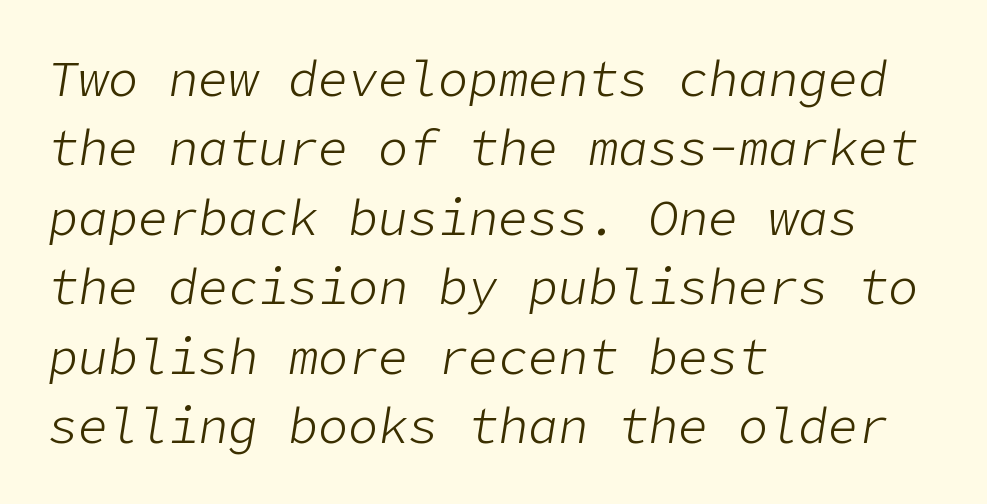
{"italic": "yes", "lean": "right", "slant_degrees": 9, "bold": "no", "weight": "light", "width": "normal", "stroke_contrast": "low", "x_height": "medium", "underline": "no", "align": "left", "line_spacing": "normal", "line_spacing_ratio": 1.39, "letter_spacing": "normal", "letter_spacing_em": 0.0, "glyph_px": 50}
